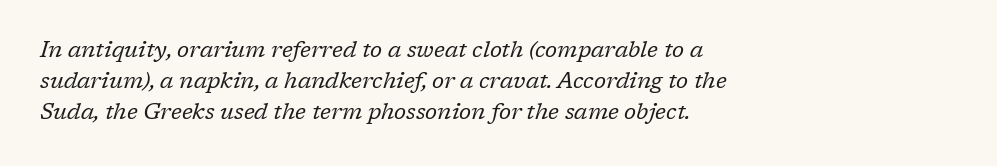
The gaps between neighbouring characters are ordinary and unremarkable. The strokes carry an ordinary text weight at most. Teacher's note: observe the even left margin — that is flush-left alignment. Quick note: underline off. Compared with typical paragraphs, the rows here are spaced about the same.
